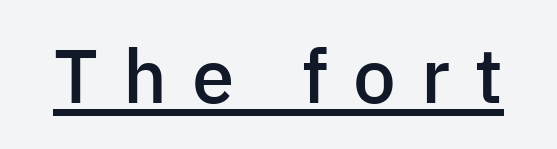
{"serif": "no", "italic": "no", "bold": "semi", "weight": "semibold", "width": "normal", "stroke_contrast": "low", "x_height": "medium", "monospaced": "no", "underline": "yes", "letter_spacing": "wide", "letter_spacing_em": 0.33, "glyph_px": 76}
